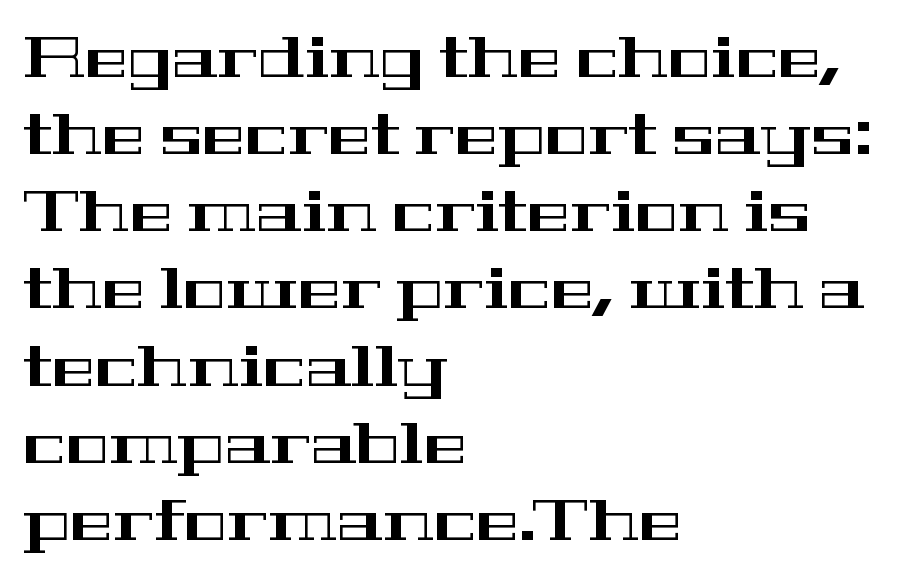
Q: Is the text italic (slanted)? A: No, it is upright.
Q: Is the typeface a serif or a sans-serif typeface? A: Serif.
Q: Is the text underlined? A: No.
Q: How is the paragraph aligned? A: Left-aligned.
Q: Is the spacing between letters normal or unusually wide? A: Normal.
Q: Is the spacing between lines tight, normal or loose? A: Normal.
Q: Width (condensed, normal, or wide)? A: Wide.
Q: Stroke contrast? A: High.
Q: x-height? A: Medium.
Q: Monospaced? A: No.
